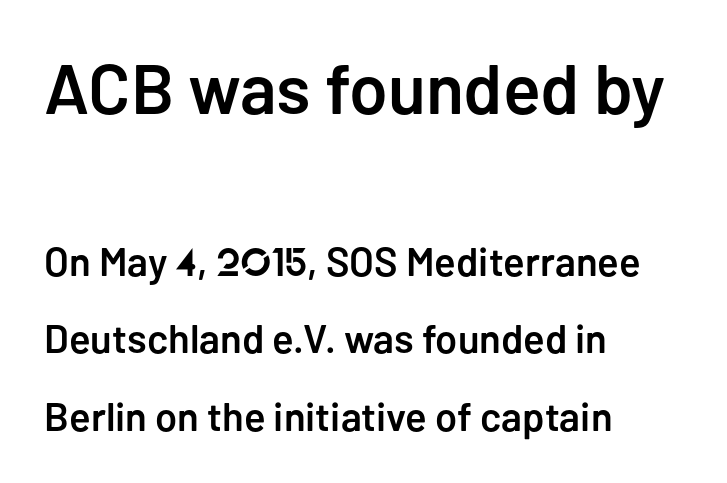
Q: Is the text bold? A: Semi-bold.
Q: Is the text italic (slanted)? A: No, it is upright.
Q: Is the typeface a serif or a sans-serif typeface? A: Sans-serif.
Q: Is the text underlined? A: No.
Q: How is the paragraph aligned? A: Left-aligned.
Q: Is the spacing between letters normal or unusually wide? A: Normal.
Q: Is the spacing between lines tight, normal or loose? A: Loose.
Q: Which block of text is set in a larger size, the first (top) or the second (bottom)? A: The first (top) one.
Q: Width (condensed, normal, or wide)? A: Normal.
Q: Stroke contrast? A: Low.
Q: x-height? A: Medium.
Q: Monospaced? A: No.
